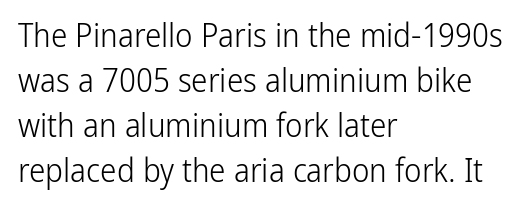
Notice how the stems are strictly vertical — no italics here. These lines are set flush left with a ragged right edge. A sans-serif font was chosen for this passage. How would I describe the line gaps? Plain and ordinary. Clear beneath every line of the passage.
